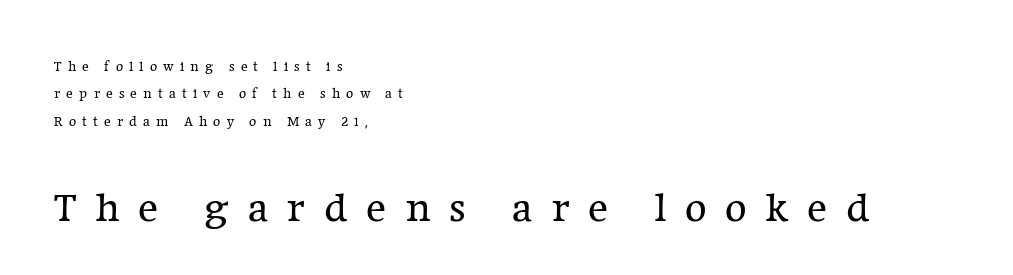
Q: Is the text bold? A: No.
Q: Is the text italic (slanted)? A: No, it is upright.
Q: Is the typeface a serif or a sans-serif typeface? A: Serif.
Q: Is the text underlined? A: No.
Q: How is the paragraph aligned? A: Left-aligned.
Q: Is the spacing between letters normal or unusually wide? A: Unusually wide.
Q: Is the spacing between lines tight, normal or loose? A: Loose.
Q: Which block of text is set in a larger size, the first (top) or the second (bottom)? A: The second (bottom) one.
Q: Width (condensed, normal, or wide)? A: Normal.
Q: Stroke contrast? A: Low.
Q: x-height? A: Medium.
Q: Monospaced? A: No.
